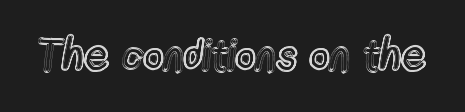
{"width": "condensed", "x_height": "medium", "monospaced": "no", "underline": "no", "letter_spacing": "normal", "letter_spacing_em": 0.0, "glyph_px": 43}
